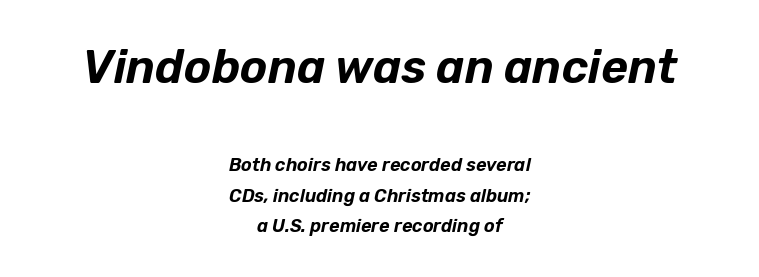
{"italic": "yes", "lean": "right", "slant_degrees": 12, "width": "normal", "stroke_contrast": "low", "x_height": "medium", "monospaced": "no", "underline": "no", "align": "center", "line_spacing": "normal", "line_spacing_ratio": 1.7, "letter_spacing": "normal", "letter_spacing_em": 0.0, "larger_block": "first", "size_ratio": 2.56, "glyph_px": 46}
